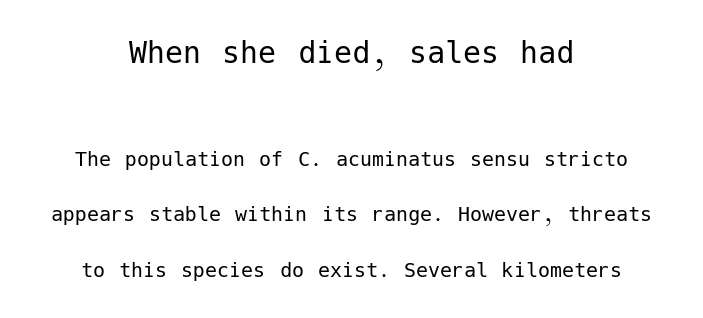
The image shows 36 px regular-weight sans-serif type, upright; set centered, loose line spacing (2.31x), normal letter spacing, not underlined; the first (top) block is 1.5x larger; low stroke contrast and a medium x-height.
